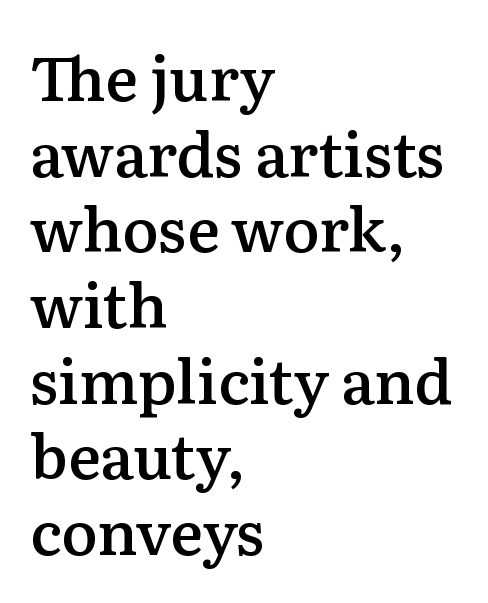
{"serif": "yes", "italic": "no", "bold": "semi", "weight": "semibold", "width": "normal", "stroke_contrast": "medium", "x_height": "medium", "monospaced": "no", "underline": "no", "align": "left", "line_spacing_ratio": 1.24, "letter_spacing": "normal", "letter_spacing_em": 0.0, "glyph_px": 61}
